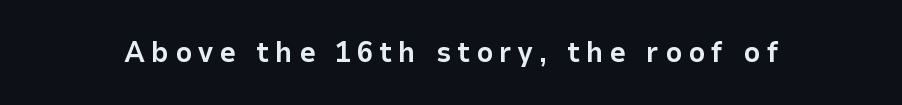
{"serif": "no", "italic": "no", "bold": "yes", "weight": "bold", "width": "normal", "stroke_contrast": "low", "x_height": "medium", "monospaced": "no", "underline": "no", "letter_spacing": "wide", "letter_spacing_em": 0.21, "glyph_px": 29}
